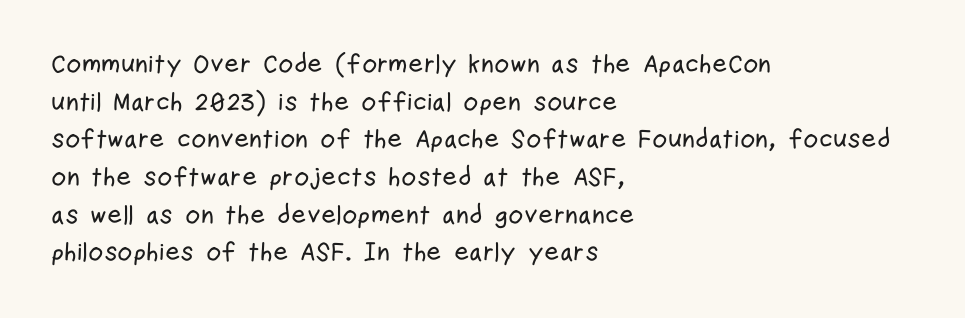
{"italic": "no", "underline": "no", "align": "left", "line_spacing": "normal", "line_spacing_ratio": 1.45, "letter_spacing": "normal", "letter_spacing_em": 0.0, "glyph_px": 26}
